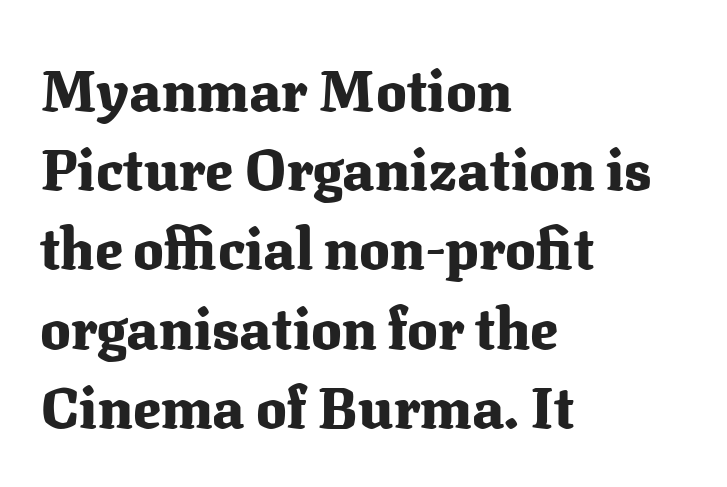
Q: Is the text bold? A: Yes.
Q: Is the text italic (slanted)? A: No, it is upright.
Q: Is the typeface a serif or a sans-serif typeface? A: Serif.
Q: Is the text underlined? A: No.
Q: How is the paragraph aligned? A: Left-aligned.
Q: Is the spacing between letters normal or unusually wide? A: Normal.
Q: Is the spacing between lines tight, normal or loose? A: Normal.
Q: Width (condensed, normal, or wide)? A: Normal.
Q: Stroke contrast? A: Medium.
Q: x-height? A: Medium.
Q: Monospaced? A: No.
